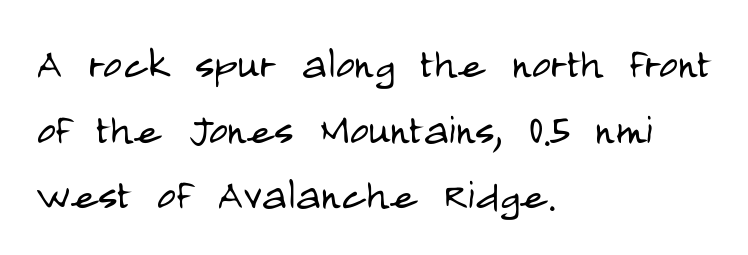
Q: Is the text bold? A: No.
Q: Is the text italic (slanted)? A: No, it is upright.
Q: Is the typeface a serif or a sans-serif typeface? A: Sans-serif.
Q: Is the text underlined? A: No.
Q: How is the paragraph aligned? A: Left-aligned.
Q: Is the spacing between letters normal or unusually wide? A: Normal.
Q: Is the spacing between lines tight, normal or loose? A: Normal.
Q: Width (condensed, normal, or wide)? A: Condensed.
Q: Stroke contrast? A: Low.
Q: x-height? A: Large.
Q: Monospaced? A: No.
